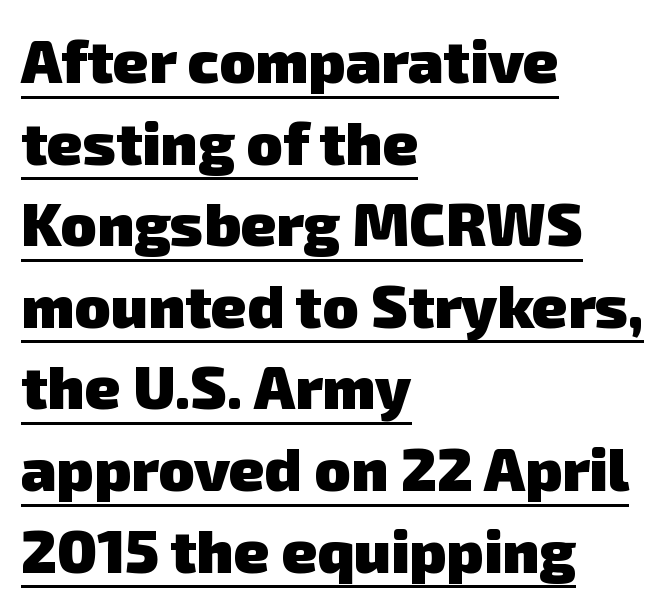
Q: Is the text bold? A: Yes.
Q: Is the typeface a serif or a sans-serif typeface? A: Sans-serif.
Q: Is the text underlined? A: Yes.
Q: How is the paragraph aligned? A: Left-aligned.
Q: Is the spacing between letters normal or unusually wide? A: Normal.
Q: Is the spacing between lines tight, normal or loose? A: Normal.
Q: Width (condensed, normal, or wide)? A: Normal.
Q: Stroke contrast? A: Low.
Q: x-height? A: Medium.
Q: Monospaced? A: No.
